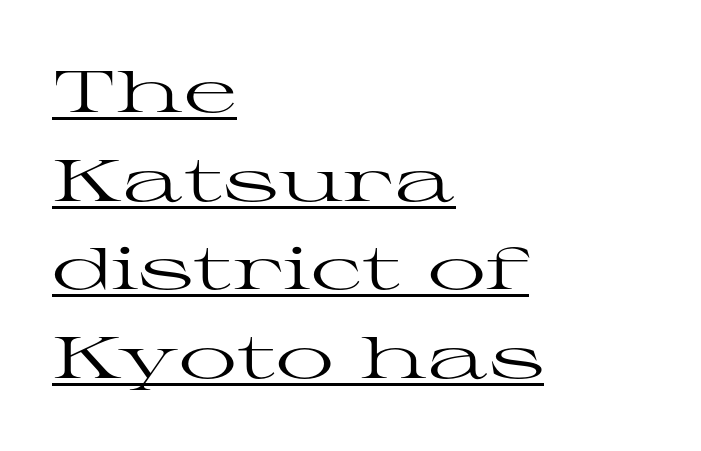
{"serif": "yes", "italic": "no", "bold": "no", "weight": "regular", "width": "wide", "stroke_contrast": "high", "x_height": "medium", "monospaced": "no", "underline": "yes", "align": "left", "line_spacing": "normal", "line_spacing_ratio": 1.53, "letter_spacing": "normal", "letter_spacing_em": 0.0, "glyph_px": 58}
